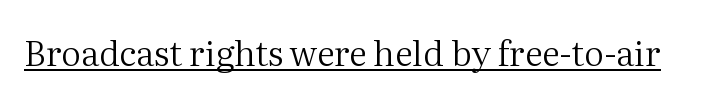
The image shows 35 px regular-weight serif type, upright; set normal letter spacing, underlined; medium stroke contrast and a medium x-height.
